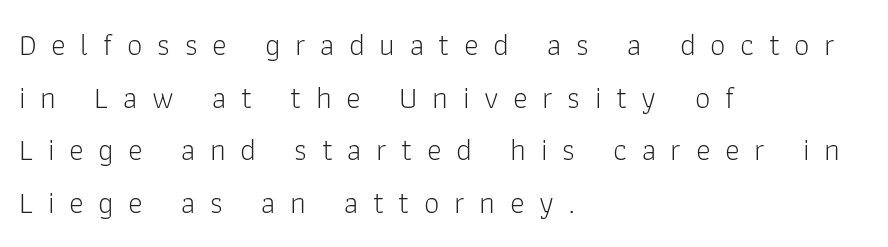
{"serif": "no", "italic": "no", "bold": "no", "weight": "light", "width": "normal", "stroke_contrast": "low", "x_height": "medium", "monospaced": "no", "underline": "no", "align": "left", "line_spacing": "normal", "line_spacing_ratio": 1.7, "letter_spacing": "wide", "letter_spacing_em": 0.47, "glyph_px": 31}
